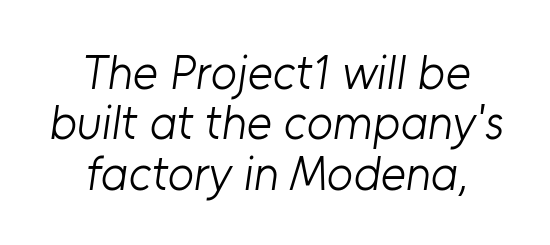
The image shows 48 px light sans-serif type; set centered, tight line spacing (1.05x), normal letter spacing, not underlined; low stroke contrast and a medium x-height.
